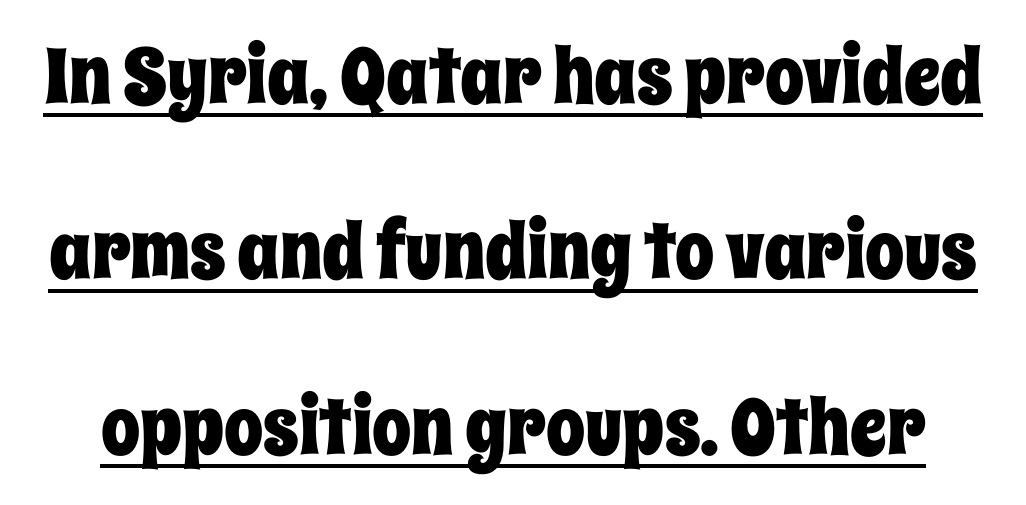
The image shows 78 px condensed type, upright; set loose line spacing (2.25x), normal letter spacing, underlined; low stroke contrast and a large x-height.
